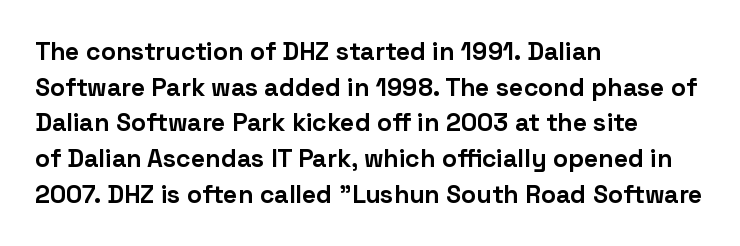
{"italic": "no", "bold": "yes", "underline": "no", "align": "left", "line_spacing": "normal", "line_spacing_ratio": 1.43, "letter_spacing": "normal", "letter_spacing_em": 0.0, "glyph_px": 25}
